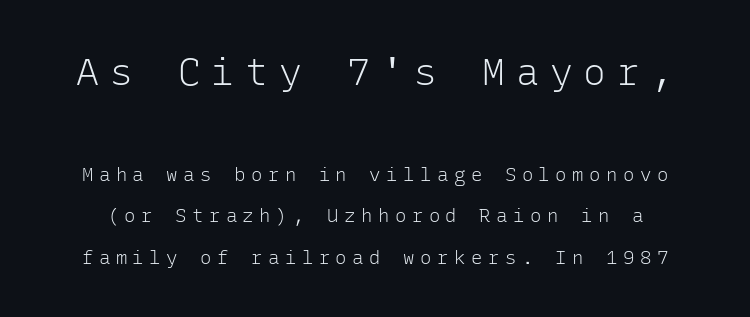
{"serif": "no", "italic": "no", "bold": "no", "weight": "light", "width": "normal", "stroke_contrast": "low", "x_height": "medium", "monospaced": "yes", "underline": "no", "line_spacing": "loose", "line_spacing_ratio": 2.19, "letter_spacing": "wide", "letter_spacing_em": 0.29, "larger_block": "first", "size_ratio": 2.0, "glyph_px": 38}
